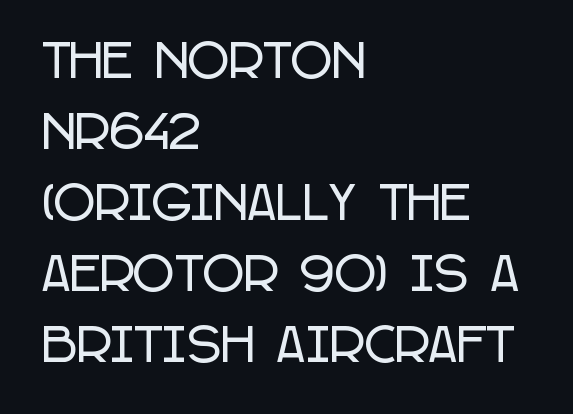
Q: Is the text italic (slanted)? A: No, it is upright.
Q: Is the typeface a serif or a sans-serif typeface? A: Sans-serif.
Q: Is the text underlined? A: No.
Q: How is the paragraph aligned? A: Left-aligned.
Q: Is the spacing between letters normal or unusually wide? A: Normal.
Q: Is the spacing between lines tight, normal or loose? A: Normal.
Q: Width (condensed, normal, or wide)? A: Condensed.
Q: Stroke contrast? A: Low.
Q: x-height? A: Large.
Q: Monospaced? A: No.
